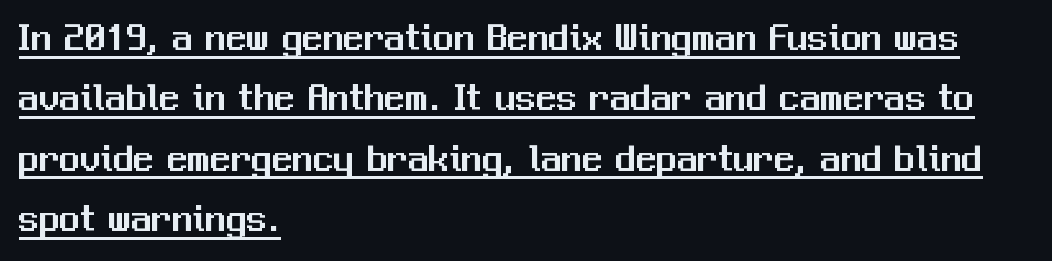
Q: Is the text italic (slanted)? A: No, it is upright.
Q: Is the typeface a serif or a sans-serif typeface? A: Sans-serif.
Q: Is the text underlined? A: Yes.
Q: How is the paragraph aligned? A: Left-aligned.
Q: Is the spacing between letters normal or unusually wide? A: Normal.
Q: Is the spacing between lines tight, normal or loose? A: Normal.
Q: Width (condensed, normal, or wide)? A: Normal.
Q: Stroke contrast? A: Medium.
Q: x-height? A: Medium.
Q: Monospaced? A: No.
